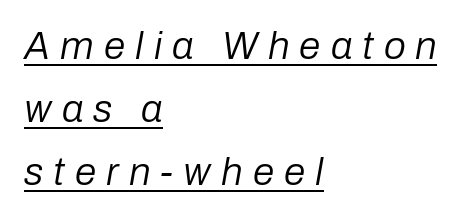
{"italic": "yes", "lean": "right", "slant_degrees": 10, "bold": "no", "weight": "regular", "width": "normal", "stroke_contrast": "low", "x_height": "medium", "monospaced": "no", "underline": "yes", "align": "left", "line_spacing": "normal", "line_spacing_ratio": 1.62, "letter_spacing": "wide", "letter_spacing_em": 0.26, "glyph_px": 39}
